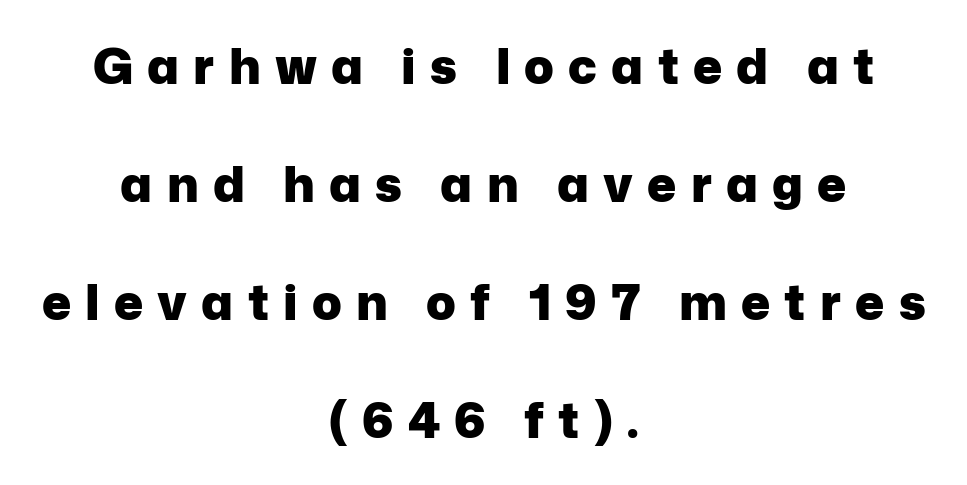
Posture: straight, roman, zero tilt. These lines have a slow, spaced-out rhythm from letter to letter. Check where the strokes stop: nothing finishes them off — pure sans. Where is the straight margin? There isn't one; the lines are centered.
